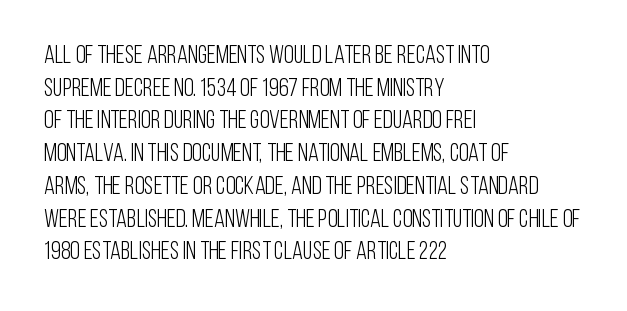
Q: Is the text bold? A: No.
Q: Is the text italic (slanted)? A: No, it is upright.
Q: Is the text underlined? A: No.
Q: How is the paragraph aligned? A: Left-aligned.
Q: Is the spacing between letters normal or unusually wide? A: Normal.
Q: Is the spacing between lines tight, normal or loose? A: Normal.
